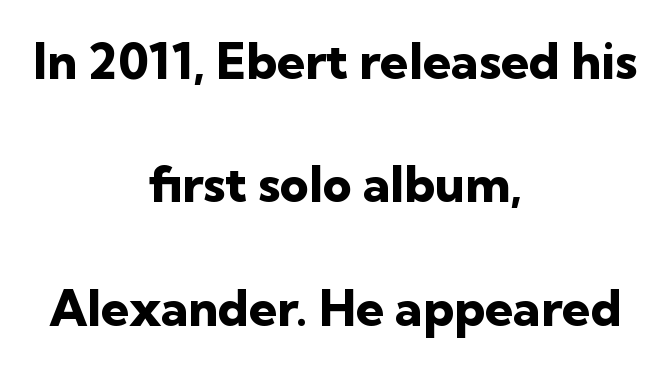
Q: Is the text bold? A: Yes.
Q: Is the text italic (slanted)? A: No, it is upright.
Q: Is the typeface a serif or a sans-serif typeface? A: Sans-serif.
Q: Is the text underlined? A: No.
Q: How is the paragraph aligned? A: Centered.
Q: Is the spacing between letters normal or unusually wide? A: Normal.
Q: Is the spacing between lines tight, normal or loose? A: Loose.
Q: Width (condensed, normal, or wide)? A: Normal.
Q: Stroke contrast? A: Low.
Q: x-height? A: Medium.
Q: Monospaced? A: No.
